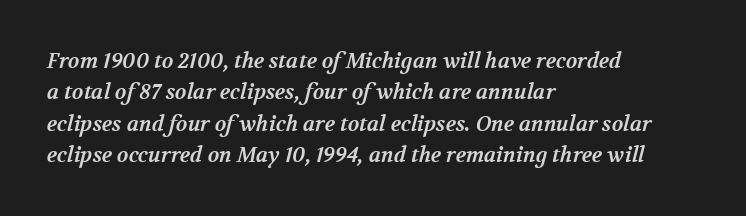
{"bold": "yes", "underline": "no", "align": "left", "line_spacing": "normal", "line_spacing_ratio": 1.49, "letter_spacing": "normal", "letter_spacing_em": 0.0, "glyph_px": 21}
